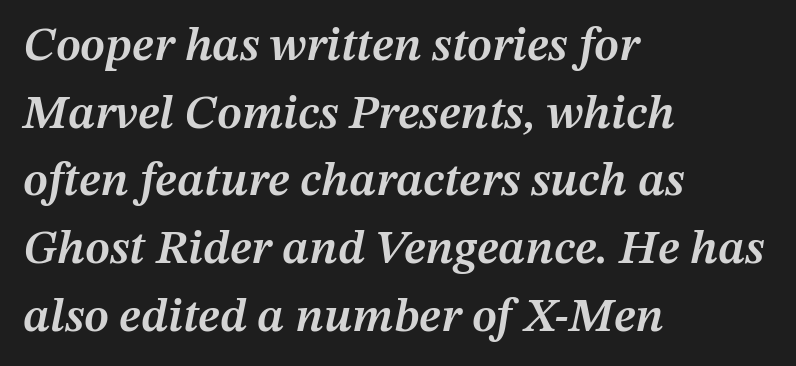
Q: Is the text bold? A: Semi-bold.
Q: Is the text italic (slanted)? A: Yes, it leans right by about 12 degrees.
Q: Is the text underlined? A: No.
Q: How is the paragraph aligned? A: Left-aligned.
Q: Is the spacing between letters normal or unusually wide? A: Normal.
Q: Is the spacing between lines tight, normal or loose? A: Normal.
Q: Width (condensed, normal, or wide)? A: Normal.
Q: Stroke contrast? A: Medium.
Q: x-height? A: Medium.
Q: Monospaced? A: No.
